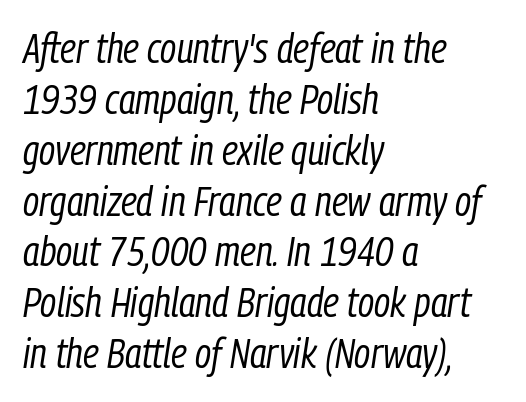
The image shows 41 px regular-weight, condensed type, italic (leaning right); set left-aligned, line spacing 1.24x, normal letter spacing, not underlined; low stroke contrast and a medium x-height.
